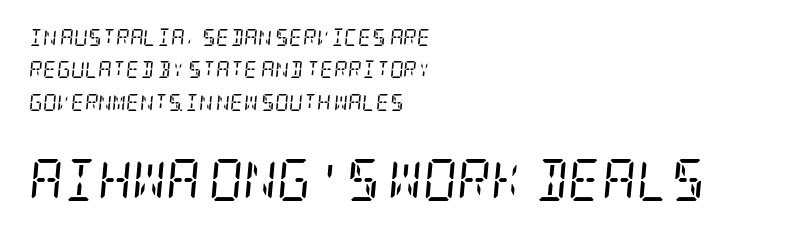
The image shows 42 px regular-weight, condensed serif type, italic (leaning right); set left-aligned, loose line spacing (1.9x), normal letter spacing, not underlined; the second (bottom) block is 2.47x larger; low stroke contrast and a large x-height.
